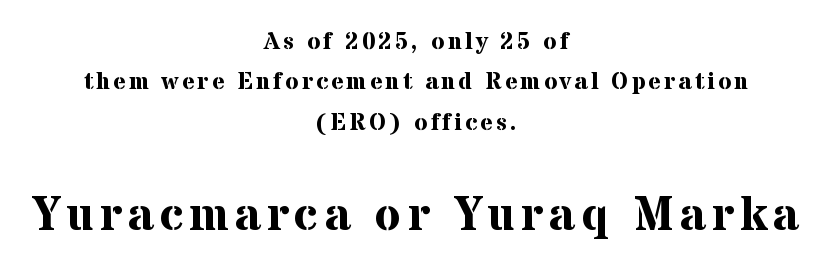
The image shows 47 px bold serif type, upright; set centered, normal line spacing (1.68x), not underlined; the second (bottom) block is 1.96x larger; medium stroke contrast and a medium x-height.
